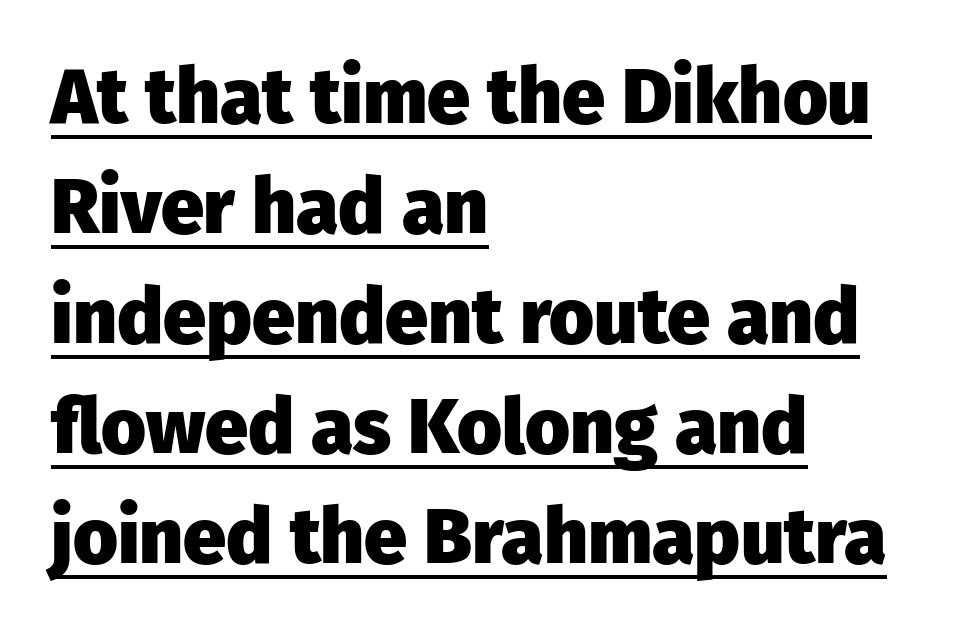
The image shows 77 px heavy sans-serif type, upright; set left-aligned, normal line spacing (1.43x), normal letter spacing, underlined; low stroke contrast and a medium x-height.
